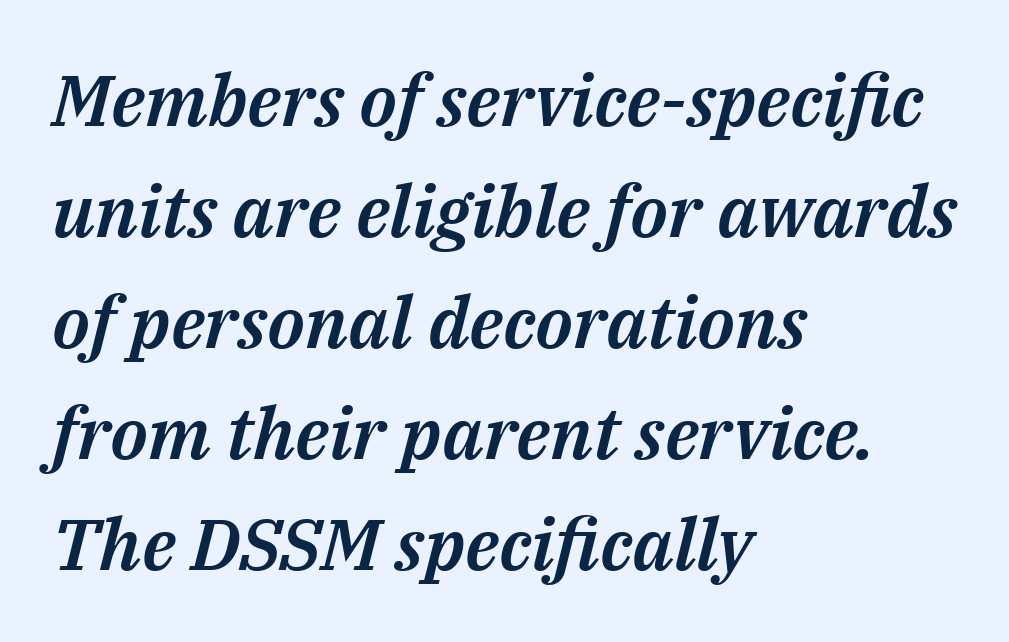
The image shows 72 px text type, italic (leaning right); set left-aligned, normal line spacing (1.54x), normal letter spacing, not underlined; medium stroke contrast and a medium x-height.
